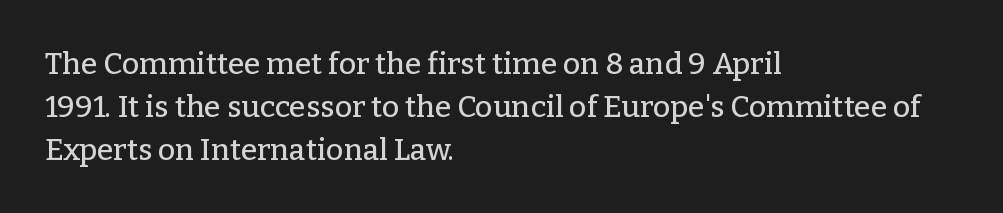
Q: Is the text italic (slanted)? A: No, it is upright.
Q: Is the typeface a serif or a sans-serif typeface? A: Serif.
Q: Is the text underlined? A: No.
Q: How is the paragraph aligned? A: Left-aligned.
Q: Is the spacing between letters normal or unusually wide? A: Normal.
Q: Is the spacing between lines tight, normal or loose? A: Normal.
Q: Width (condensed, normal, or wide)? A: Normal.
Q: Stroke contrast? A: Low.
Q: x-height? A: Medium.
Q: Monospaced? A: No.
